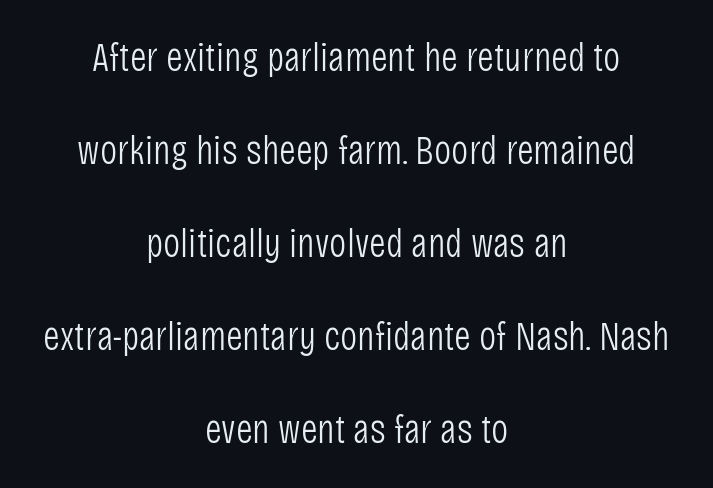
Q: Is the text bold? A: No.
Q: Is the text italic (slanted)? A: No, it is upright.
Q: Is the typeface a serif or a sans-serif typeface? A: Sans-serif.
Q: Is the text underlined? A: No.
Q: How is the paragraph aligned? A: Centered.
Q: Is the spacing between letters normal or unusually wide? A: Normal.
Q: Is the spacing between lines tight, normal or loose? A: Loose.
Q: Width (condensed, normal, or wide)? A: Condensed.
Q: Stroke contrast? A: Low.
Q: x-height? A: Large.
Q: Monospaced? A: No.
